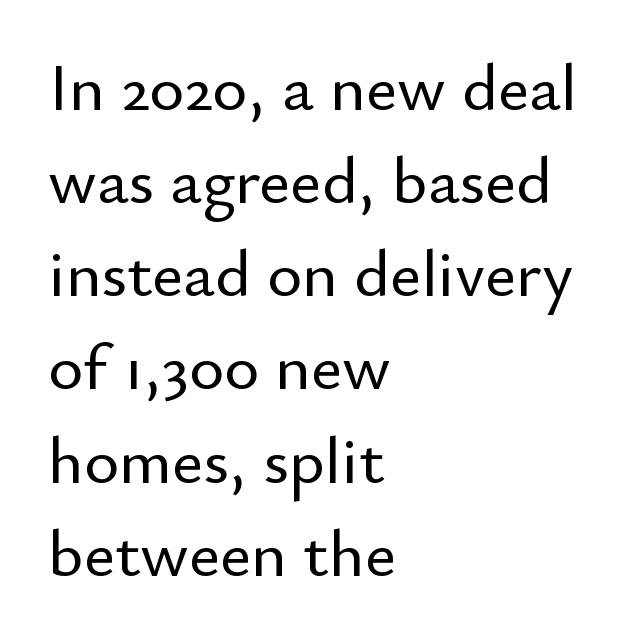
The image shows 67 px sans-serif type, upright; set left-aligned, normal line spacing (1.39x), normal letter spacing, not underlined; low stroke contrast and a small x-height.
